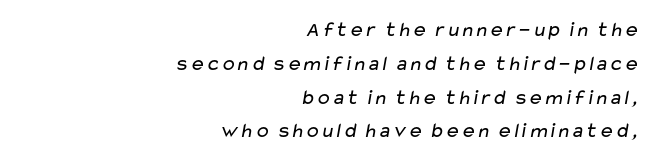
Q: Is the text bold? A: No.
Q: Is the text underlined? A: No.
Q: How is the paragraph aligned? A: Right-aligned.
Q: Is the spacing between letters normal or unusually wide? A: Normal.
Q: Is the spacing between lines tight, normal or loose? A: Normal.
